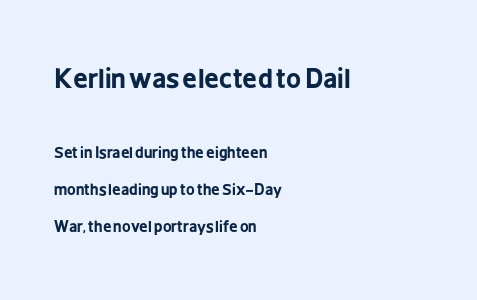
The ragged edge is on the right, which tells us the setting is flush left. A great deal of white space separates one row of letters from the next. No word sits above an underline. Top chunk: large. Bottom chunk: small. Every stem runs plumb, perpendicular to the baseline. The line texture is even and compact thanks to regular tracking.
